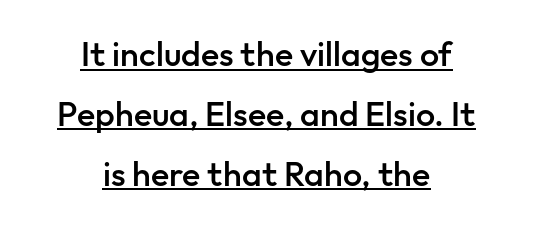
Q: Is the text bold? A: Semi-bold.
Q: Is the text italic (slanted)? A: No, it is upright.
Q: Is the typeface a serif or a sans-serif typeface? A: Sans-serif.
Q: Is the text underlined? A: Yes.
Q: How is the paragraph aligned? A: Centered.
Q: Is the spacing between letters normal or unusually wide? A: Normal.
Q: Width (condensed, normal, or wide)? A: Normal.
Q: Stroke contrast? A: Low.
Q: x-height? A: Medium.
Q: Monospaced? A: No.
